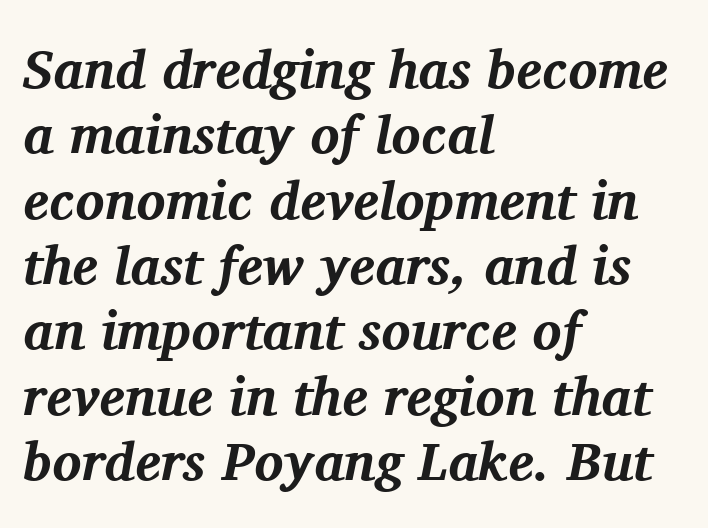
The image shows 54 px bold serif type, italic (leaning right); set left-aligned, line spacing 1.21x, normal letter spacing, not underlined; medium stroke contrast and a medium x-height.
